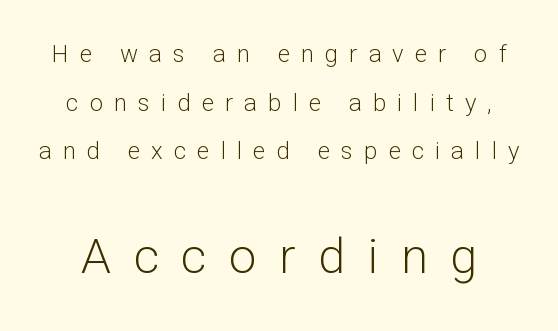
The passage shown stacks its lines with a broad gap. This sample has the flowing, uneven cadence of proportional lettering. The gaps between neighbouring characters are conspicuously large. The baseline area is clear.
